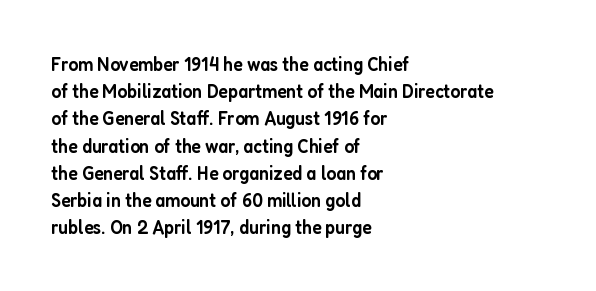
Normally led — the rows are evenly, conventionally spaced. The baseline area is clear. The passage shown is semibold, sitting just below true bold. Style check: upright.
